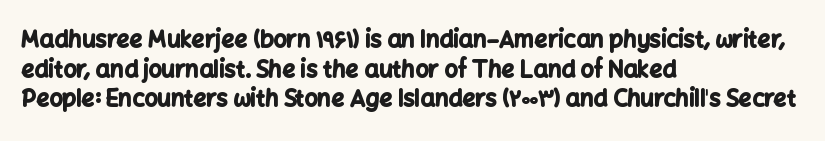
The image shows 23 px bold type, upright; set left-aligned, normal line spacing (1.29x), normal letter spacing, not underlined.
